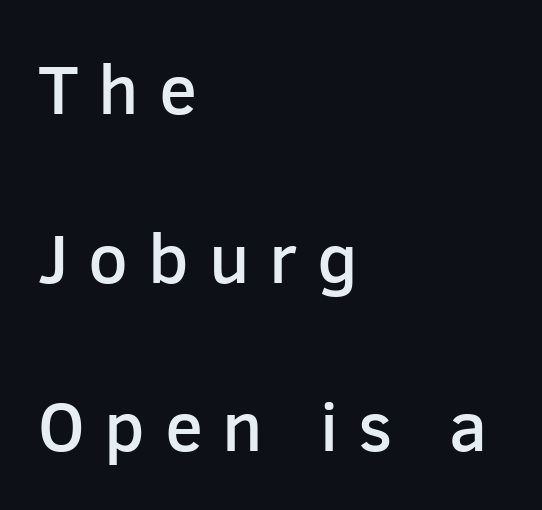
Stroke terminals: plain, sans-serif. Character widths vary here, with narrow letters taking less room than wide ones. Designer's note — italics off, roman on. Baseline-to-baseline distance is far greater than the letter height. Each word looks stretched out because of the extra space between its letters. In terms of weight, the rendering is demibold, just under bold.
